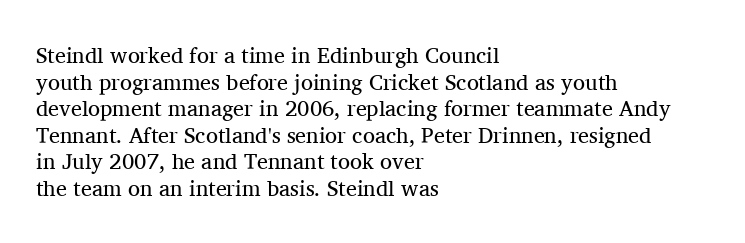
Q: Is the text bold? A: No.
Q: Is the text italic (slanted)? A: No, it is upright.
Q: Is the text underlined? A: No.
Q: How is the paragraph aligned? A: Left-aligned.
Q: Is the spacing between letters normal or unusually wide? A: Normal.
